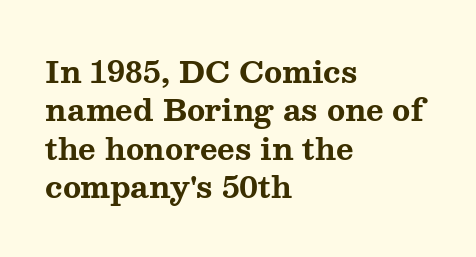
{"serif": "yes", "italic": "no", "bold": "yes", "weight": "bold", "width": "wide", "stroke_contrast": "medium", "x_height": "medium", "monospaced": "no", "underline": "no", "align": "left", "line_spacing": "normal", "line_spacing_ratio": 1.28, "letter_spacing": "normal", "letter_spacing_em": 0.0, "glyph_px": 30}
